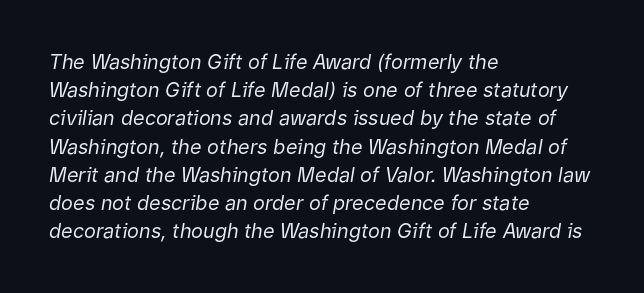
The image shows 20 px text type, italic (leaning right); set left-aligned, normal line spacing (1.41x), normal letter spacing, not underlined.
